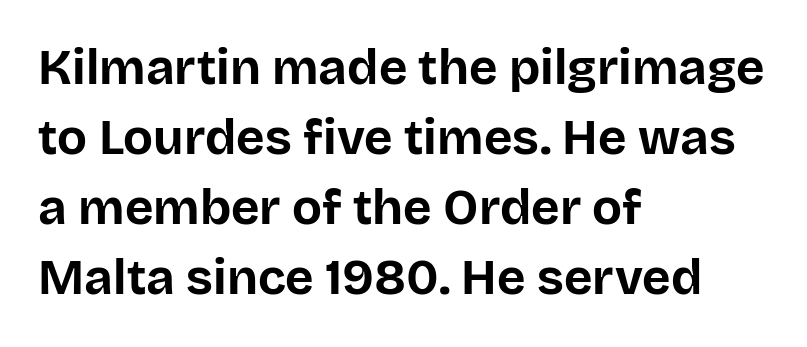
{"serif": "no", "italic": "no", "bold": "yes", "weight": "bold", "width": "normal", "stroke_contrast": "low", "x_height": "large", "monospaced": "no", "underline": "no", "align": "left", "line_spacing": "normal", "line_spacing_ratio": 1.43, "letter_spacing": "normal", "letter_spacing_em": 0.0, "glyph_px": 49}
